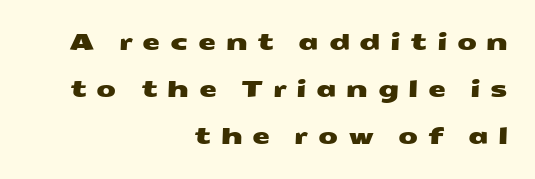
The image shows 23 px text type; set right-aligned, loose line spacing (2.05x), unusually wide letter spacing (+0.41 em), not underlined.
